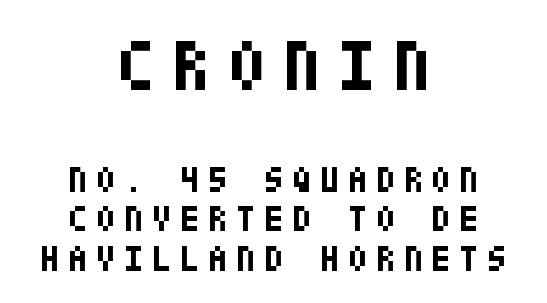
The image shows 71 px bold, condensed sans-serif type, upright; set centered, tight line spacing (1.1x), unusually wide letter spacing (+0.23 em), not underlined; the first (top) block is 1.97x larger; low stroke contrast and a large x-height.
